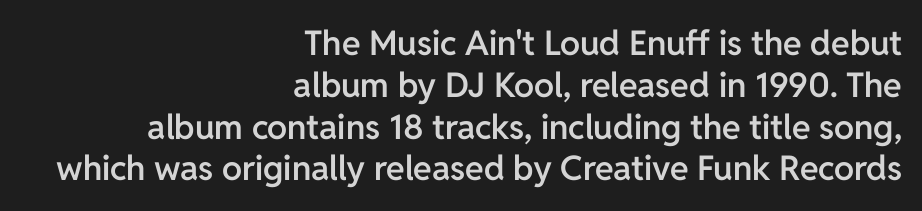
The image shows 34 px semibold sans-serif type, upright; set right-aligned, line spacing 1.23x, normal letter spacing, not underlined; low stroke contrast and a medium x-height.
